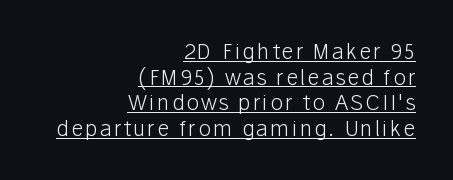
{"italic": "no", "bold": "no", "underline": "yes", "align": "right", "line_spacing_ratio": 1.22, "glyph_px": 21}
